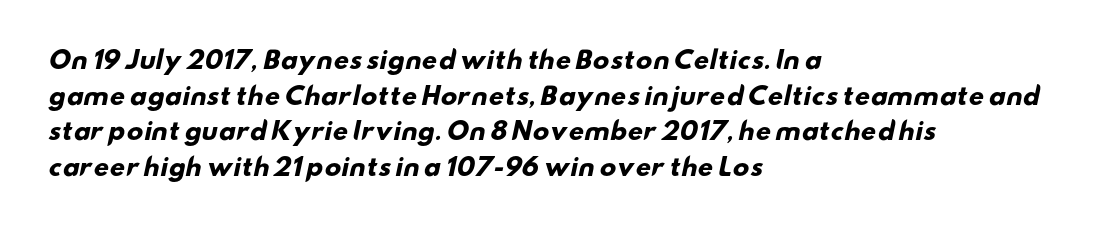
Q: Is the text bold? A: Yes.
Q: Is the text underlined? A: No.
Q: How is the paragraph aligned? A: Left-aligned.
Q: Is the spacing between letters normal or unusually wide? A: Normal.
Q: Is the spacing between lines tight, normal or loose? A: Normal.
